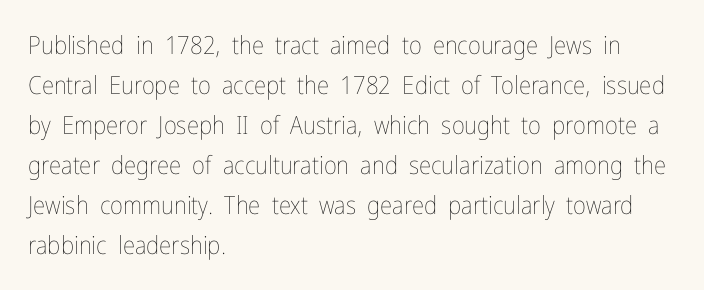
{"italic": "no", "bold": "no", "underline": "no", "align": "left", "line_spacing": "normal", "line_spacing_ratio": 1.6, "letter_spacing": "normal", "letter_spacing_em": 0.0, "glyph_px": 25}
